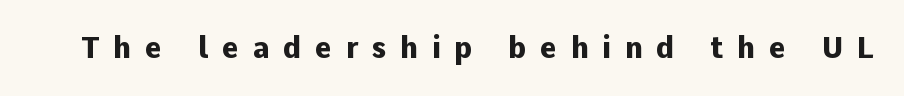
Q: Is the text bold? A: Yes.
Q: Is the text italic (slanted)? A: No, it is upright.
Q: Is the typeface a serif or a sans-serif typeface? A: Sans-serif.
Q: Is the text underlined? A: No.
Q: Is the spacing between letters normal or unusually wide? A: Unusually wide.
Q: Width (condensed, normal, or wide)? A: Normal.
Q: Stroke contrast? A: Low.
Q: x-height? A: Medium.
Q: Monospaced? A: No.
